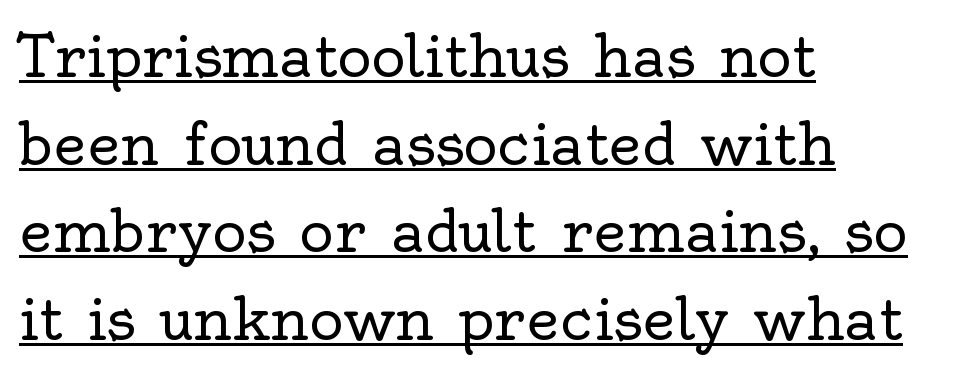
Here the glyphs are tracked normally, forming tight word shapes. Is there any slant? The stems are plumb. Descenders here cross a horizontal rule under the line. Teacher's note: observe the even left margin — that is flush-left alignment. This is serif lettering, the kind often seen in printed books.
